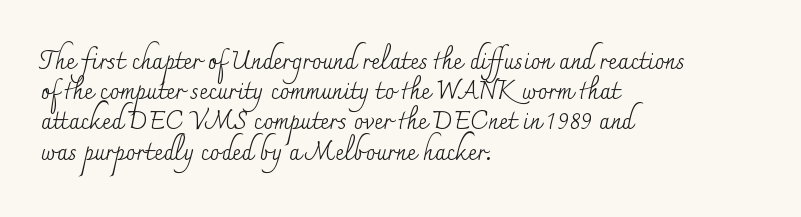
The weight would be labelled regular, book, light, or lighter still. Descender tails drop into unmarked territory. One glance says typical: line gaps are just what's usual.
